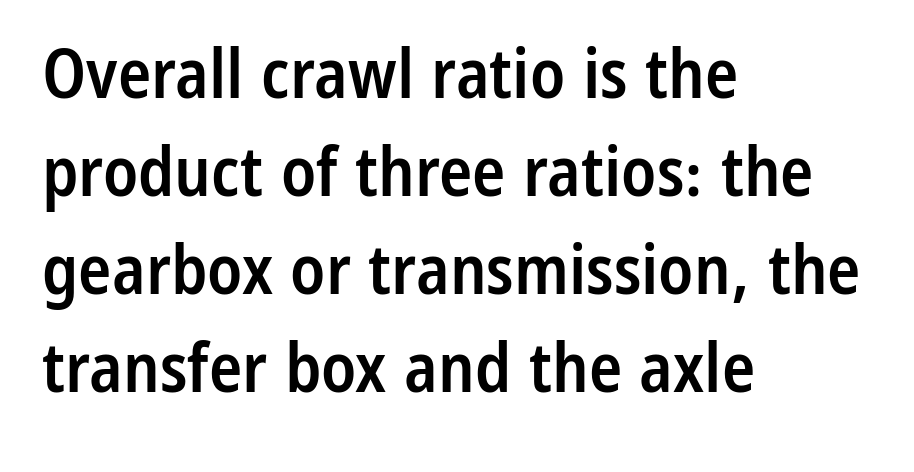
Quick note: underline off. The typography opts for an upright posture over an oblique one. These lines are rendered in a variable-pitch font. The typesetting leans somewhat heavy: a semibold.
